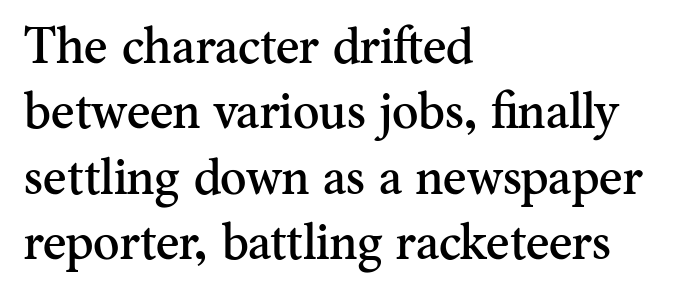
{"serif": "yes", "italic": "no", "width": "normal", "stroke_contrast": "medium", "x_height": "small", "monospaced": "no", "underline": "no", "align": "left", "line_spacing": "normal", "line_spacing_ratio": 1.31, "letter_spacing": "normal", "letter_spacing_em": 0.0, "glyph_px": 50}
